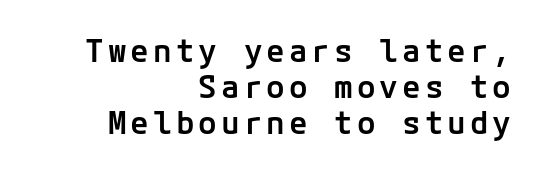
{"serif": "no", "italic": "no", "bold": "semi", "weight": "semibold", "width": "normal", "stroke_contrast": "low", "x_height": "medium", "underline": "no", "align": "right", "line_spacing_ratio": 1.16, "glyph_px": 31}
